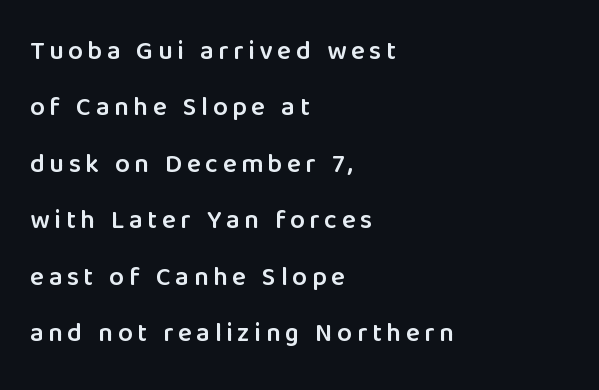
{"italic": "no", "bold": "semi", "underline": "no", "align": "left", "line_spacing": "loose", "line_spacing_ratio": 2.17, "glyph_px": 26}
